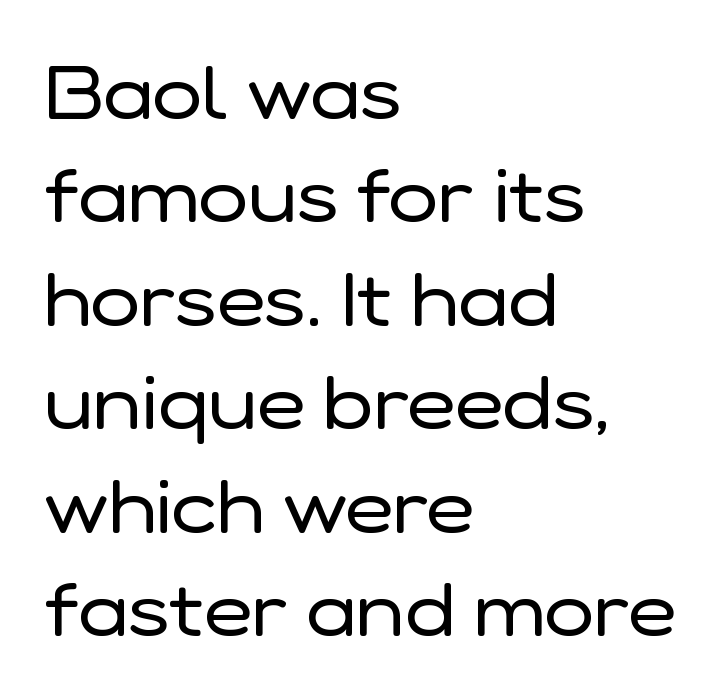
{"serif": "no", "italic": "no", "bold": "no", "weight": "regular", "width": "normal", "stroke_contrast": "low", "x_height": "medium", "monospaced": "no", "underline": "no", "align": "left", "line_spacing": "normal", "line_spacing_ratio": 1.38, "letter_spacing": "normal", "letter_spacing_em": 0.0, "glyph_px": 75}
